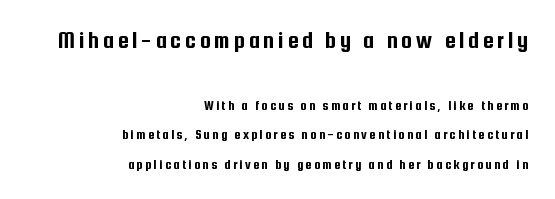
Q: Is the text italic (slanted)? A: No, it is upright.
Q: Is the text underlined? A: No.
Q: How is the paragraph aligned? A: Right-aligned.
Q: Is the spacing between lines tight, normal or loose? A: Loose.
Q: Which block of text is set in a larger size, the first (top) or the second (bottom)? A: The first (top) one.
